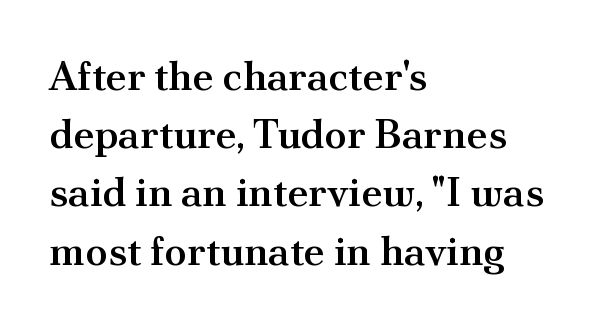
Moderately thickened strokes mark this as semibold type. These lines are rendered in a variable-pitch font. Characters remain perfectly vertical along every line. In terms of letterspacing, this is plain default setting.
